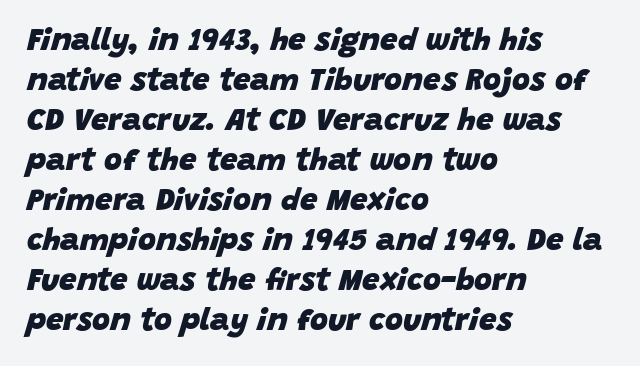
{"italic": "yes", "lean": "right", "slant_degrees": 15, "bold": "yes", "weight": "heavy", "width": "normal", "stroke_contrast": "low", "x_height": "large", "monospaced": "no", "underline": "no", "align": "left", "line_spacing": "normal", "line_spacing_ratio": 1.29, "letter_spacing": "normal", "letter_spacing_em": 0.0, "glyph_px": 31}
